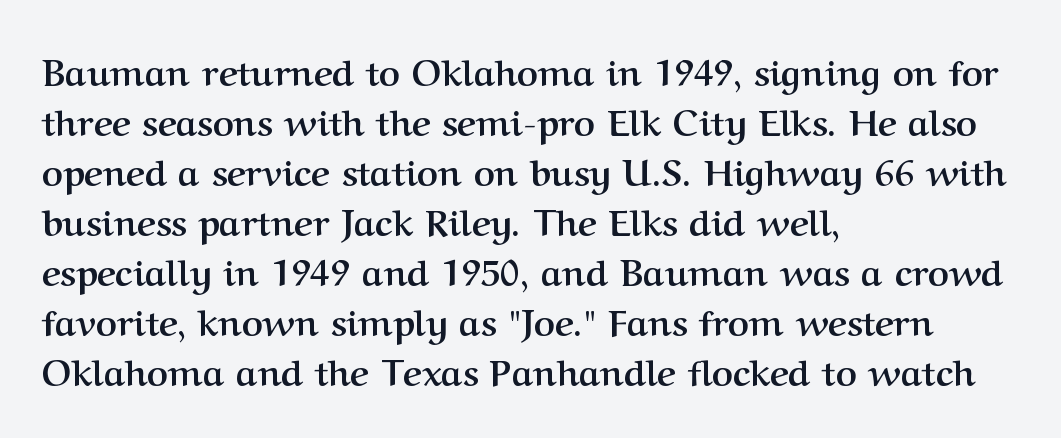
{"serif": "yes", "italic": "no", "bold": "yes", "weight": "semibold", "width": "normal", "stroke_contrast": "medium", "x_height": "medium", "monospaced": "no", "underline": "no", "align": "left", "line_spacing": "normal", "line_spacing_ratio": 1.39, "letter_spacing": "normal", "letter_spacing_em": 0.0, "glyph_px": 36}
